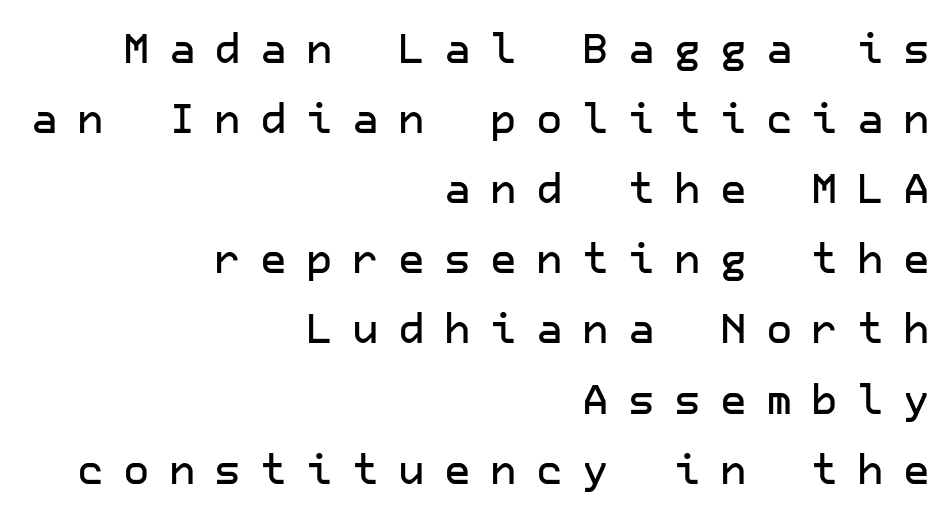
This sample uses a sans-serif face. The face used here is rendered with a markedly widened letterfit. The lines are quadded right. Clear beneath every line of the passage. Notice how the stems are strictly vertical — no italics here.
